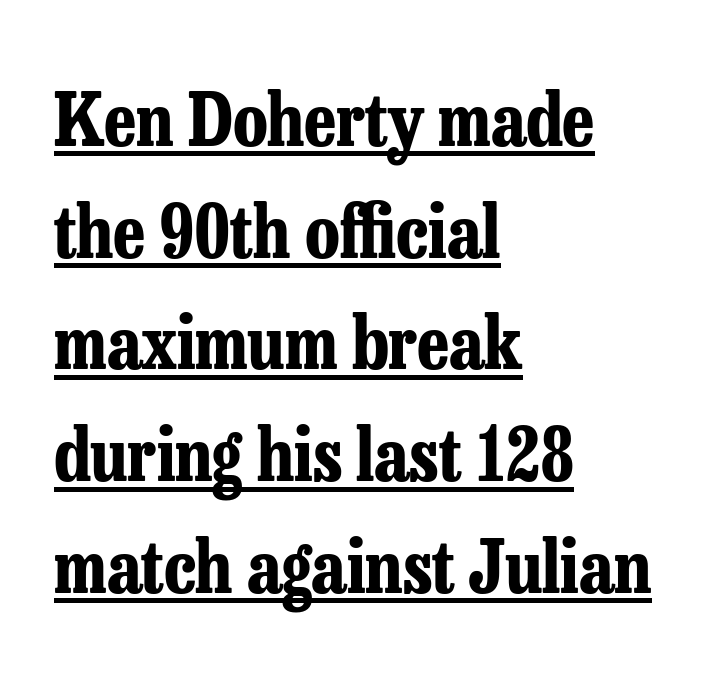
The letters advance in unequal steps, a hallmark of proportional type. What kind of face is this? One with serifs. Interline gaps are of average width in this sample. The gaps between neighbouring characters are ordinary and unremarkable. Plenty of ink on the page — the face is bold. The specimen includes a rule beneath the text block's lines.
